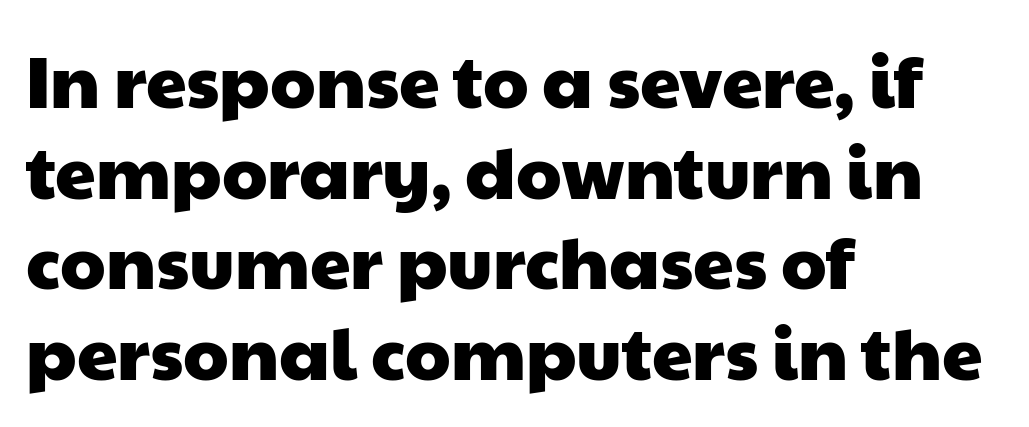
Q: Is the typeface a serif or a sans-serif typeface? A: Sans-serif.
Q: Is the text underlined? A: No.
Q: How is the paragraph aligned? A: Left-aligned.
Q: Is the spacing between letters normal or unusually wide? A: Normal.
Q: Width (condensed, normal, or wide)? A: Wide.
Q: Stroke contrast? A: Low.
Q: x-height? A: Medium.
Q: Monospaced? A: No.
